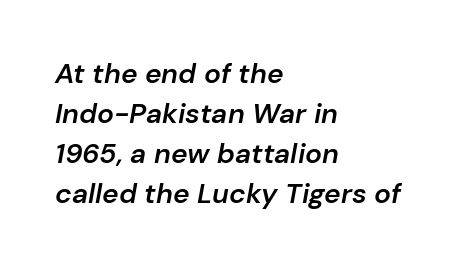
{"italic": "yes", "lean": "right", "slant_degrees": 10, "bold": "semi", "weight": "semibold", "width": "normal", "stroke_contrast": "low", "x_height": "medium", "monospaced": "no", "underline": "no", "align": "left", "line_spacing": "normal", "line_spacing_ratio": 1.43, "letter_spacing": "normal", "letter_spacing_em": 0.0, "glyph_px": 28}
